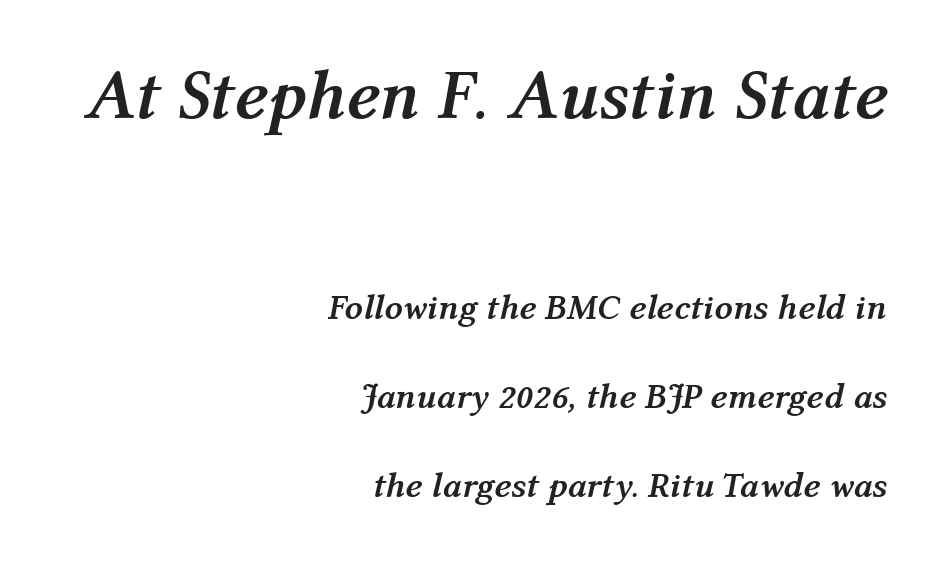
{"italic": "yes", "lean": "right", "slant_degrees": 12, "bold": "yes", "weight": "semibold", "width": "normal", "stroke_contrast": "medium", "x_height": "medium", "monospaced": "no", "underline": "no", "align": "right", "line_spacing": "loose", "line_spacing_ratio": 2.47, "letter_spacing": "normal", "letter_spacing_em": 0.0, "larger_block": "first", "size_ratio": 1.97, "glyph_px": 71}
